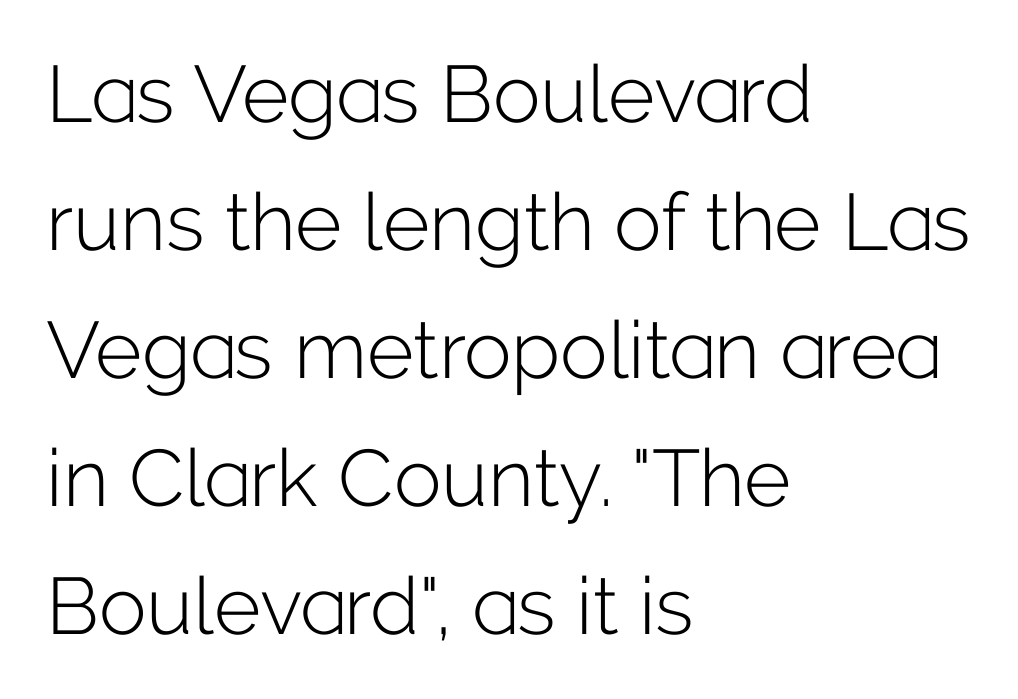
Q: Is the text bold? A: No.
Q: Is the text italic (slanted)? A: No, it is upright.
Q: Is the typeface a serif or a sans-serif typeface? A: Sans-serif.
Q: Is the text underlined? A: No.
Q: How is the paragraph aligned? A: Left-aligned.
Q: Is the spacing between letters normal or unusually wide? A: Normal.
Q: Is the spacing between lines tight, normal or loose? A: Normal.
Q: Width (condensed, normal, or wide)? A: Normal.
Q: Stroke contrast? A: Low.
Q: x-height? A: Medium.
Q: Monospaced? A: No.
